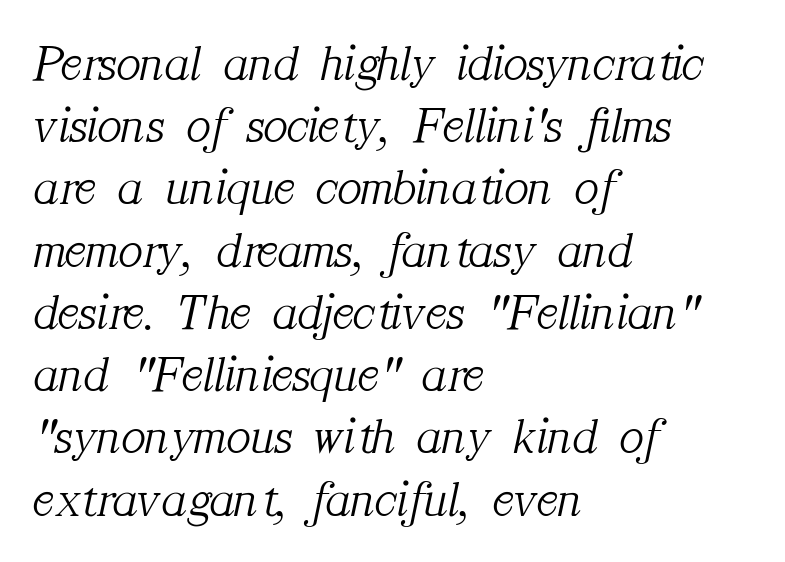
Any mark beneath the type? The region is blank. Unbolded letterforms with no extra heft. The face used here is seriffed, in the tradition of book romans. The typography opts for an oblique posture over an upright one. A typesetter would call this proportional, since set widths differ per character.
